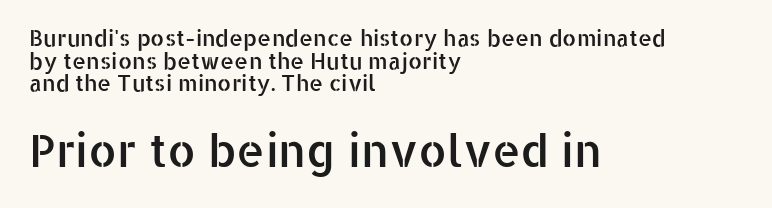
What kind of face is this? One without serifs — a sans. Quick note: interline space is minimal. The block sitting lower on the canvas is the one with enlarged characters. Character widths vary here, with narrow letters taking less room than wide ones. The face used here is rendered with its standard letterfit.
